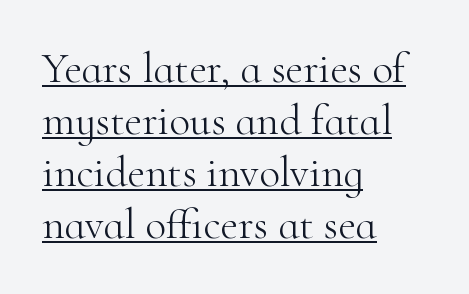
Q: Is the text bold? A: No.
Q: Is the text italic (slanted)? A: No, it is upright.
Q: Is the typeface a serif or a sans-serif typeface? A: Serif.
Q: Is the text underlined? A: Yes.
Q: How is the paragraph aligned? A: Left-aligned.
Q: Is the spacing between letters normal or unusually wide? A: Normal.
Q: Width (condensed, normal, or wide)? A: Normal.
Q: Stroke contrast? A: High.
Q: x-height? A: Small.
Q: Monospaced? A: No.
